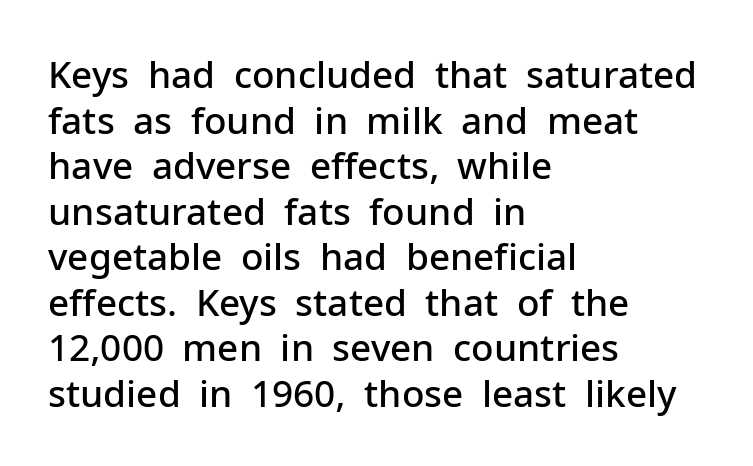
Font category for this specimen: sans-serif. This sample uses an upright cut, with every glyph sitting square on the baseline. A semibold gives these letters moderate extra thickness, short of bold. A typesetter would call this proportional, since set widths differ per character. Quick note: underline off.
